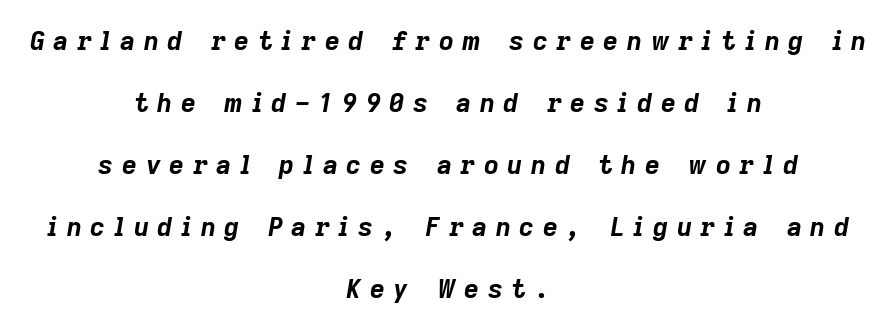
Unmarked baselines from the first word to the last. Substantial extra tracking has been applied to these lines. The rendering uses a large line-height, opening up the rows. Layout note: lines centered. You can tell it's italic because the verticals aren't actually vertical.
